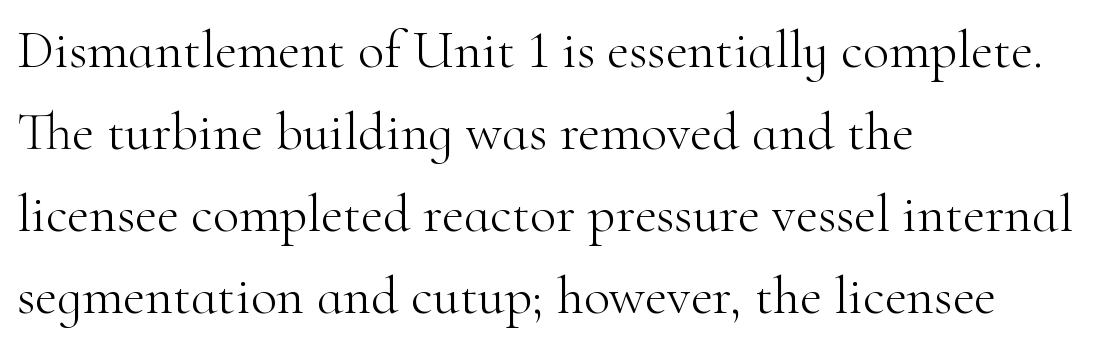
The image shows 54 px light serif type, upright; set left-aligned, normal line spacing (1.52x), normal letter spacing, not underlined; high stroke contrast and a small x-height.
